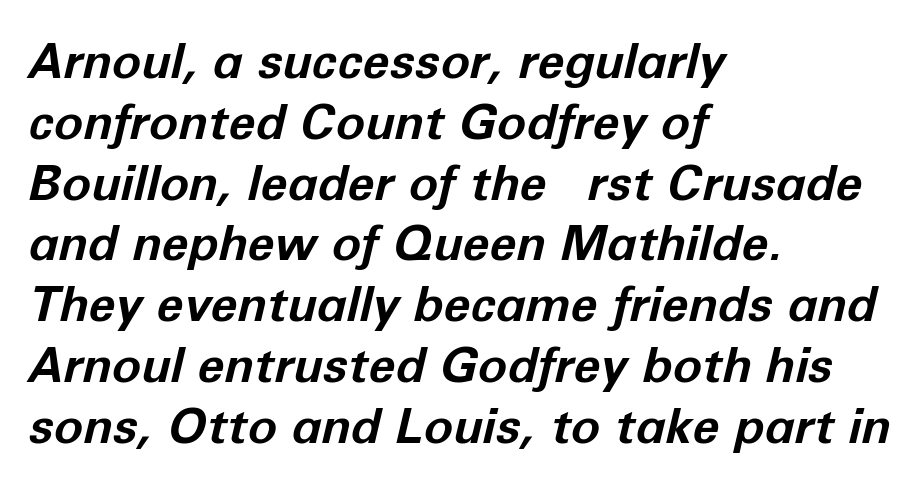
This sample has the flowing, uneven cadence of proportional lettering. Honestly, the letter spacing is just normal — you wouldn't notice it. Every row of glyphs begins at an identical x-position on the left. Heft: maximum for text — a bold.
